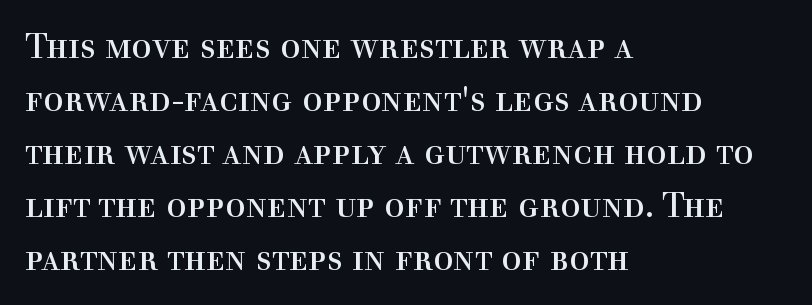
Nope, not italic — everything's standing straight. The area under the type is left untouched. These lines are composed in type with serifs. In terms of leading, this rendering sits right in the middle. Proportional: the letters do not fall into vertical columns.
